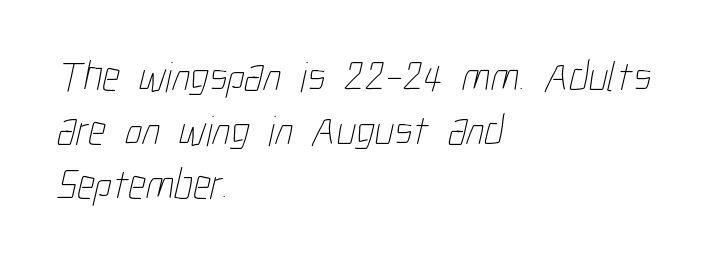
{"bold": "no", "weight": "thin", "width": "condensed", "stroke_contrast": "low", "x_height": "medium", "monospaced": "no", "underline": "no", "align": "left", "line_spacing": "normal", "line_spacing_ratio": 1.26, "letter_spacing": "normal", "letter_spacing_em": 0.0, "glyph_px": 43}
